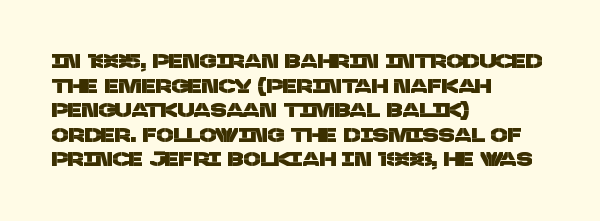
Q: Is the text underlined? A: No.
Q: How is the paragraph aligned? A: Left-aligned.
Q: Is the spacing between letters normal or unusually wide? A: Normal.
